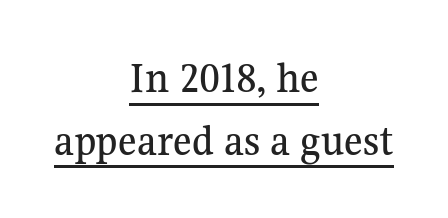
Caption: standard tracking, unaltered. A baseline rule has been typeset under these characters. Visually the block forms a symmetrical silhouette, jagged on both flanks. This sample has the flowing, uneven cadence of proportional lettering.
